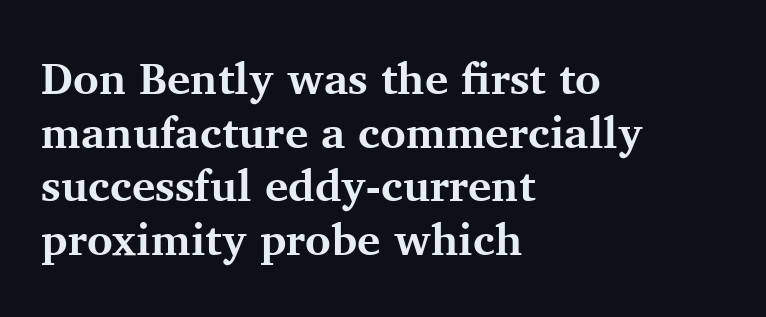
Line starts are locked; line ends wander. Old-style or modern, the face here clearly has serifs. Heavy-handed strokes throughout: this text is bold. No italicization has been applied; the sample stays upright. No word sits above an underline.
